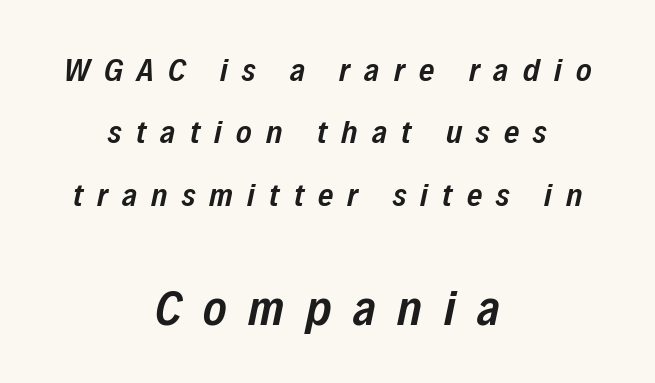
Q: Is the text bold? A: Semi-bold.
Q: Is the text italic (slanted)? A: Yes, it leans right by about 12 degrees.
Q: Is the text underlined? A: No.
Q: How is the paragraph aligned? A: Centered.
Q: Is the spacing between letters normal or unusually wide? A: Unusually wide.
Q: Which block of text is set in a larger size, the first (top) or the second (bottom)? A: The second (bottom) one.
Q: Width (condensed, normal, or wide)? A: Condensed.
Q: Stroke contrast? A: Low.
Q: x-height? A: Medium.
Q: Monospaced? A: No.
